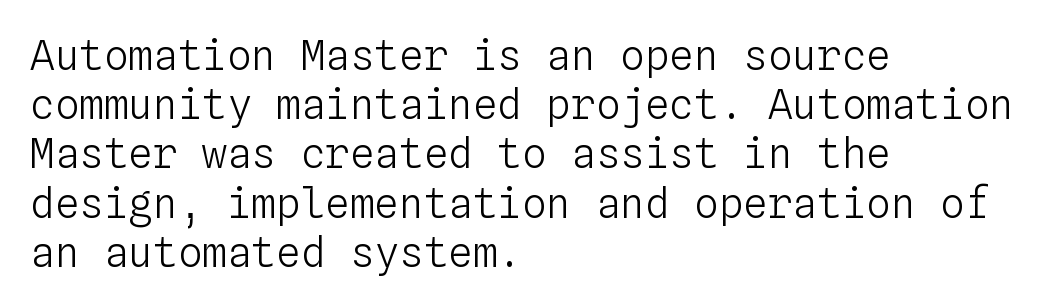
Standard letterfit; no display-style spreading of the glyphs. Quick note: not italic, upright. Each line starts at the same left margin while the right side varies. Here the designer chose a console-style face with uniform glyph widths. Compared with a typical body face, this is equally light or lighter still. A bare baseline throughout the passage.
